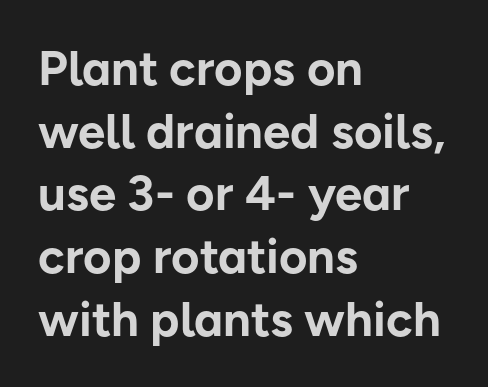
Q: Is the text bold? A: Yes.
Q: Is the text italic (slanted)? A: No, it is upright.
Q: Is the typeface a serif or a sans-serif typeface? A: Sans-serif.
Q: Is the text underlined? A: No.
Q: How is the paragraph aligned? A: Left-aligned.
Q: Is the spacing between letters normal or unusually wide? A: Normal.
Q: Is the spacing between lines tight, normal or loose? A: Normal.
Q: Width (condensed, normal, or wide)? A: Normal.
Q: Stroke contrast? A: Low.
Q: x-height? A: Medium.
Q: Monospaced? A: No.
